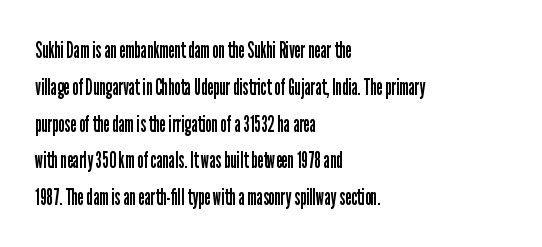
Q: Is the text bold? A: No.
Q: Is the text italic (slanted)? A: No, it is upright.
Q: Is the text underlined? A: No.
Q: How is the paragraph aligned? A: Left-aligned.
Q: Is the spacing between letters normal or unusually wide? A: Normal.
Q: Is the spacing between lines tight, normal or loose? A: Normal.
